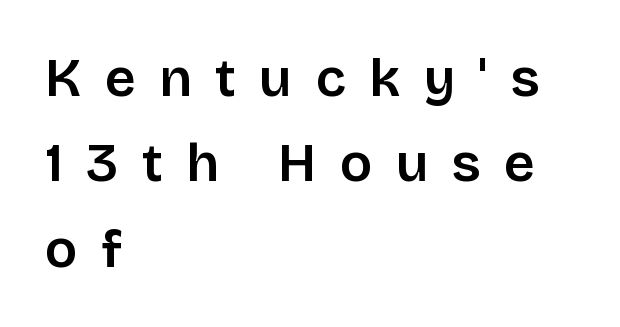
Q: Is the text bold? A: Semi-bold.
Q: Is the text italic (slanted)? A: No, it is upright.
Q: Is the typeface a serif or a sans-serif typeface? A: Sans-serif.
Q: Is the text underlined? A: No.
Q: How is the paragraph aligned? A: Left-aligned.
Q: Is the spacing between letters normal or unusually wide? A: Unusually wide.
Q: Is the spacing between lines tight, normal or loose? A: Normal.
Q: Width (condensed, normal, or wide)? A: Normal.
Q: Stroke contrast? A: Low.
Q: x-height? A: Large.
Q: Monospaced? A: No.
